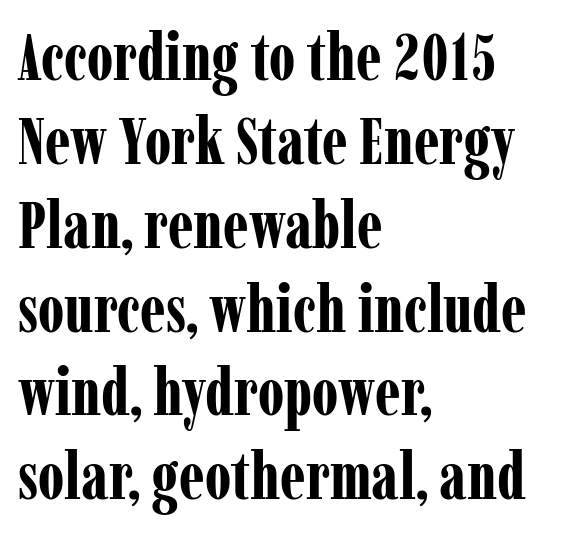
The image shows 65 px bold, condensed serif type, upright; set left-aligned, normal line spacing (1.29x), normal letter spacing, not underlined; low stroke contrast and a medium x-height.
